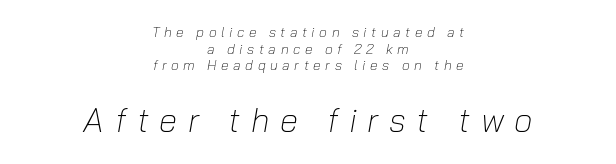
Q: Is the text bold? A: No.
Q: Is the text italic (slanted)? A: Yes, it leans right by about 10 degrees.
Q: Is the text underlined? A: No.
Q: How is the paragraph aligned? A: Centered.
Q: Is the spacing between letters normal or unusually wide? A: Unusually wide.
Q: Which block of text is set in a larger size, the first (top) or the second (bottom)? A: The second (bottom) one.
Q: Width (condensed, normal, or wide)? A: Normal.
Q: Stroke contrast? A: Low.
Q: x-height? A: Medium.
Q: Monospaced? A: No.
